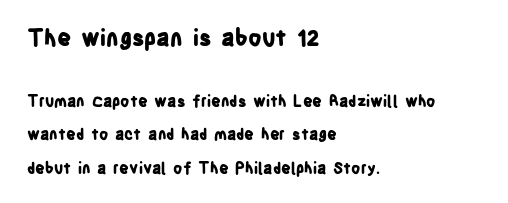
{"italic": "no", "bold": "yes", "underline": "no", "align": "left", "line_spacing": "loose", "line_spacing_ratio": 2.23, "letter_spacing": "normal", "letter_spacing_em": 0.0, "larger_block": "first", "size_ratio": 1.47, "glyph_px": 22}
